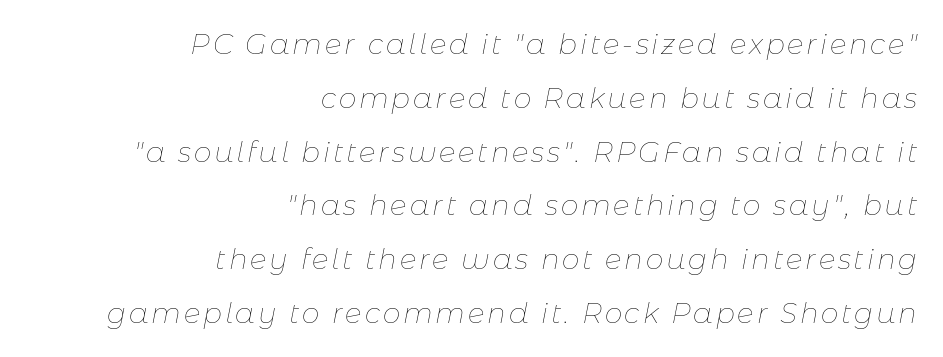
Q: Is the text bold? A: No.
Q: Is the text italic (slanted)? A: Yes, it leans right by about 11 degrees.
Q: Is the text underlined? A: No.
Q: How is the paragraph aligned? A: Right-aligned.
Q: Is the spacing between lines tight, normal or loose? A: Loose.
Q: Width (condensed, normal, or wide)? A: Normal.
Q: Stroke contrast? A: Low.
Q: x-height? A: Medium.
Q: Monospaced? A: No.
